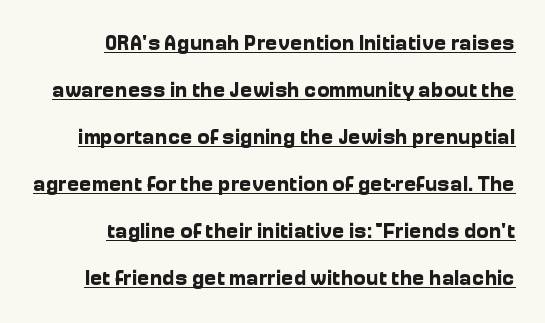
{"italic": "no", "bold": "yes", "underline": "yes", "align": "right", "line_spacing": "loose", "line_spacing_ratio": 2.24, "letter_spacing": "normal", "letter_spacing_em": 0.0, "glyph_px": 21}
